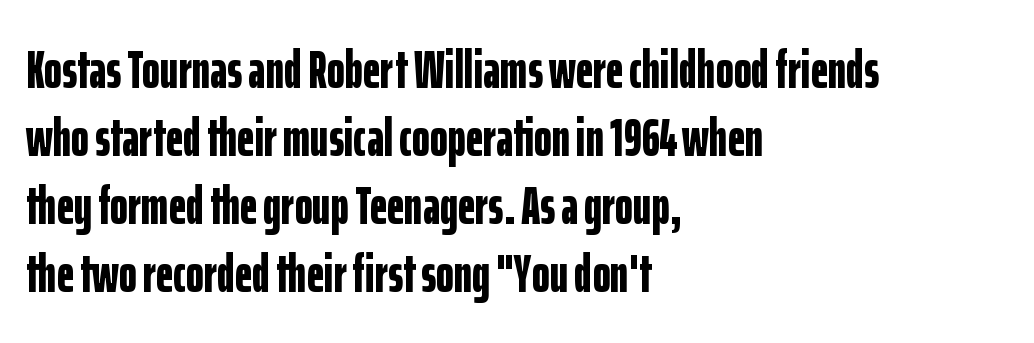
Chunky letters — that's bold for sure. Left-aligned paragraph, ragged on the right. Rendered with straight, roman letterforms. Quick note: underline off. Proportional: the letters do not fall into vertical columns.
